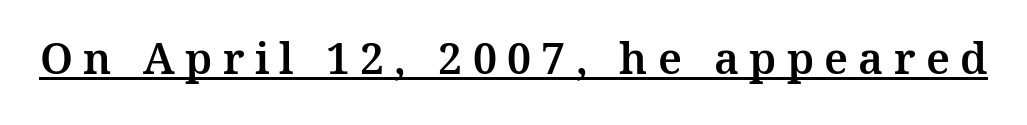
Q: Is the text italic (slanted)? A: No, it is upright.
Q: Is the typeface a serif or a sans-serif typeface? A: Serif.
Q: Is the text underlined? A: Yes.
Q: Is the spacing between letters normal or unusually wide? A: Unusually wide.
Q: Width (condensed, normal, or wide)? A: Normal.
Q: Stroke contrast? A: Medium.
Q: x-height? A: Medium.
Q: Monospaced? A: No.
